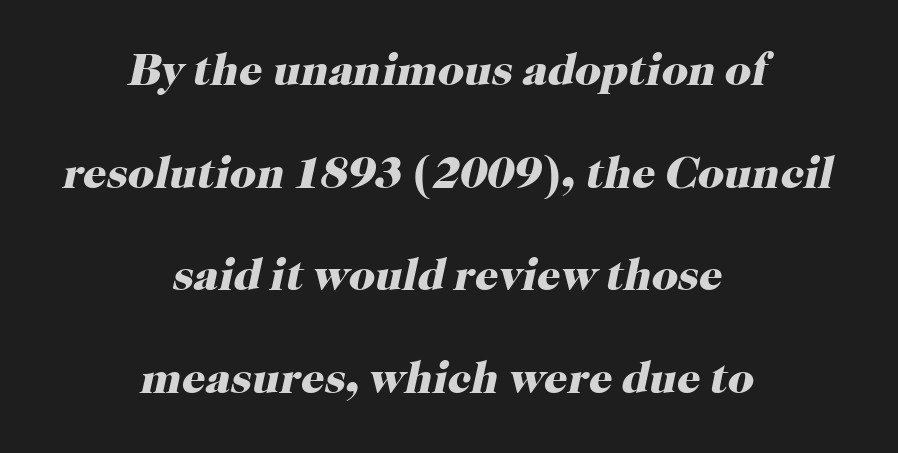
The rendering uses natural spacing where letterforms have individual widths. These lines are centered, leaving both edges ragged. Heavy-handed strokes throughout: this text is bold. These lines keep a tight, regular rhythm from letter to letter.
